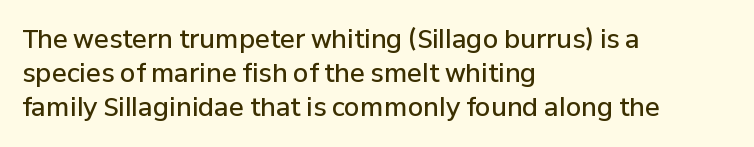
{"italic": "no", "bold": "semi", "underline": "no", "align": "left", "line_spacing": "normal", "line_spacing_ratio": 1.37, "letter_spacing": "normal", "letter_spacing_em": 0.0, "glyph_px": 25}
